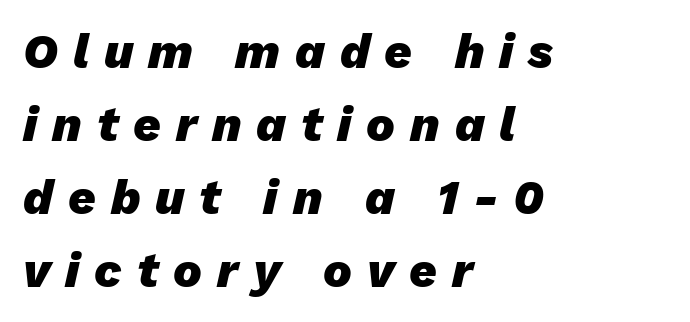
Q: Is the text bold? A: Yes.
Q: Is the text italic (slanted)? A: Yes, it leans right by about 13 degrees.
Q: Is the text underlined? A: No.
Q: How is the paragraph aligned? A: Left-aligned.
Q: Is the spacing between letters normal or unusually wide? A: Unusually wide.
Q: Is the spacing between lines tight, normal or loose? A: Normal.
Q: Width (condensed, normal, or wide)? A: Normal.
Q: Stroke contrast? A: Low.
Q: x-height? A: Medium.
Q: Monospaced? A: No.
